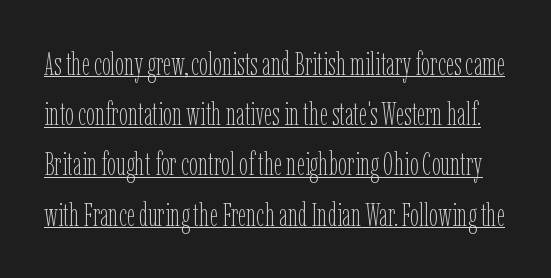
In terms of letterspacing, this is plain default setting. The glyphs are accompanied by a horizontal stroke just below them. No extra ink here — the face is not bold. Is this a fixed-width face? No — the glyphs have proportional, varying widths. This sample keeps an unexceptional amount of space between lines. Rendered with straight, roman letterforms.
